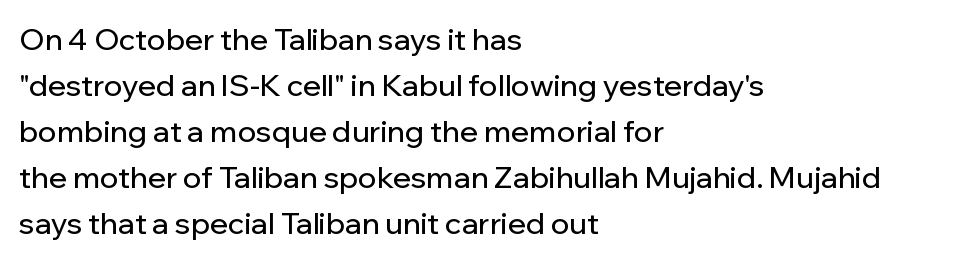
Q: Is the text italic (slanted)? A: No, it is upright.
Q: Is the typeface a serif or a sans-serif typeface? A: Sans-serif.
Q: Is the text underlined? A: No.
Q: How is the paragraph aligned? A: Left-aligned.
Q: Is the spacing between letters normal or unusually wide? A: Normal.
Q: Is the spacing between lines tight, normal or loose? A: Normal.
Q: Width (condensed, normal, or wide)? A: Normal.
Q: Stroke contrast? A: Low.
Q: x-height? A: Medium.
Q: Monospaced? A: No.
